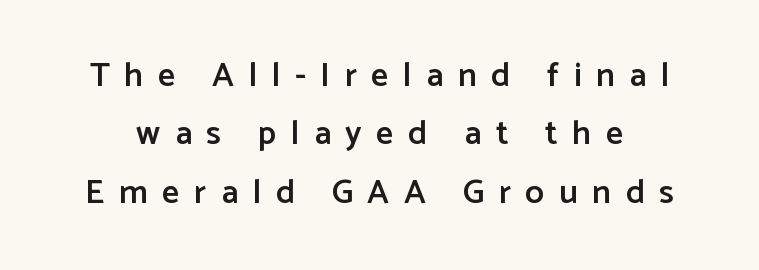
Here the designer chose a conventional face with non-uniform glyph widths. Unmarked baselines from the first word to the last. Italic? Not at all — the glyphs are vertical. Caption: expanded tracking, letters set apart.
